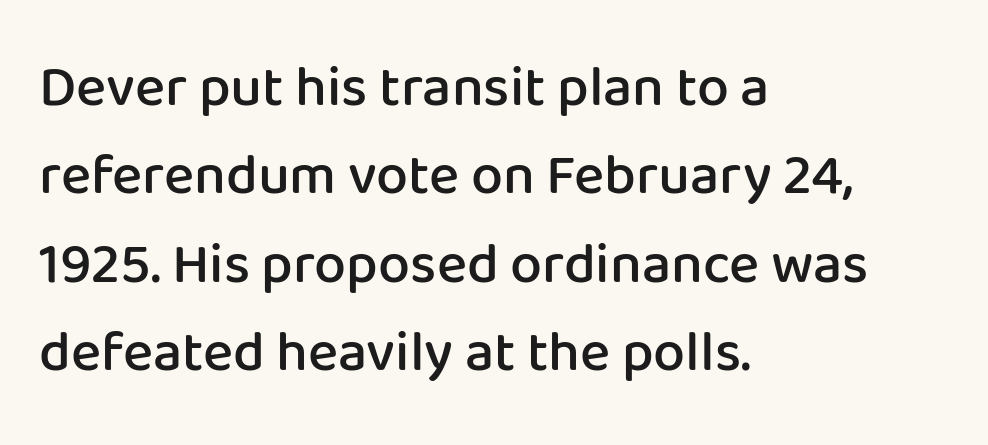
The image shows 57 px semibold sans-serif type, upright; set left-aligned, normal line spacing (1.55x), normal letter spacing, not underlined; low stroke contrast and a medium x-height.
